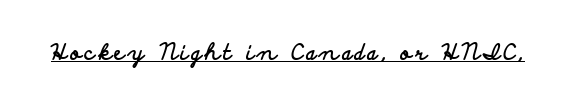
Q: Is the text bold? A: Yes.
Q: Is the text italic (slanted)? A: Yes.
Q: Is the text underlined? A: Yes.
